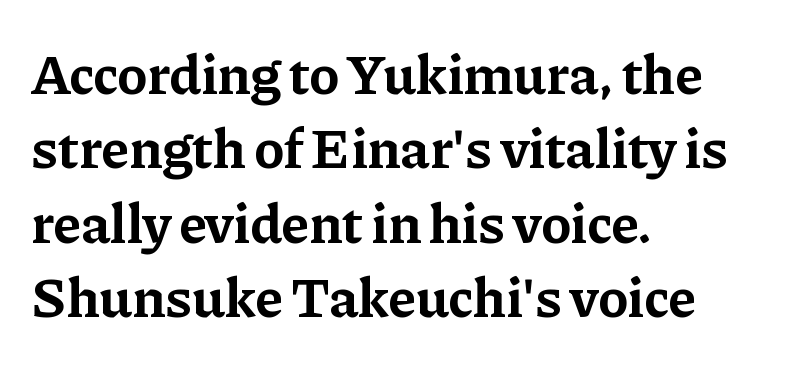
{"serif": "yes", "italic": "no", "bold": "yes", "weight": "bold", "width": "normal", "stroke_contrast": "low", "x_height": "medium", "monospaced": "no", "underline": "no", "align": "left", "line_spacing": "normal", "line_spacing_ratio": 1.33, "letter_spacing": "normal", "letter_spacing_em": 0.0, "glyph_px": 56}
